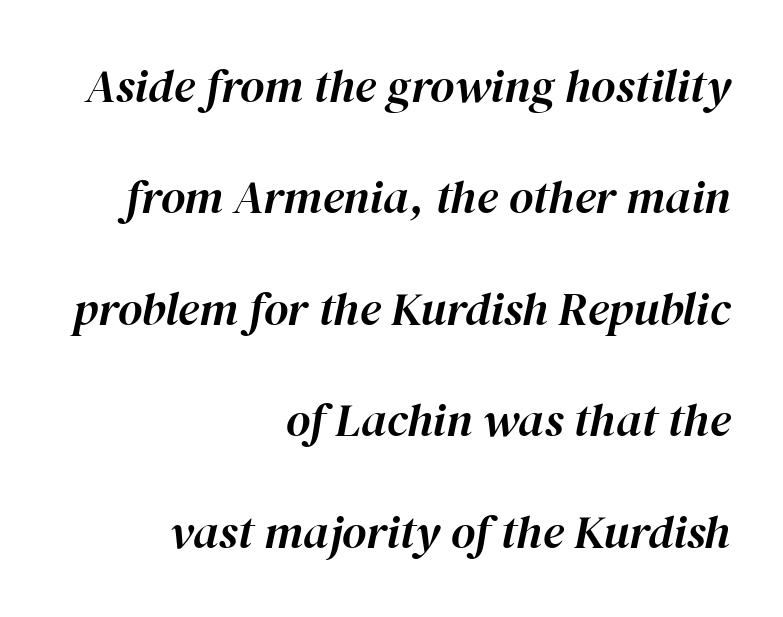
The image shows 47 px text type, italic (leaning right); set right-aligned, loose line spacing (2.37x), normal letter spacing, not underlined; high stroke contrast and a medium x-height.
